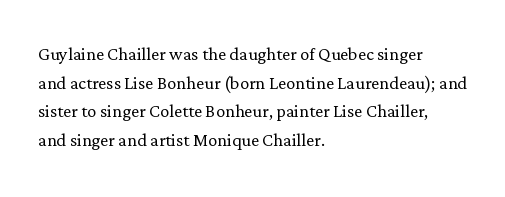
The image shows 23 px text type, upright; set left-aligned, normal line spacing (1.25x), normal letter spacing, not underlined.
